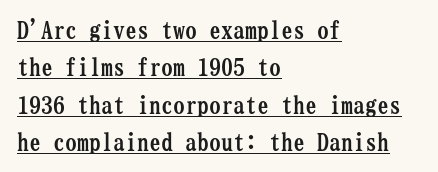
Look at the tracking — it's just the regular setting, nothing added. Every row of glyphs begins at an identical x-position on the left. Plenty of ink on the page — the face is bold. Summary of vertical rhythm: regular, with standard interline spacing.
